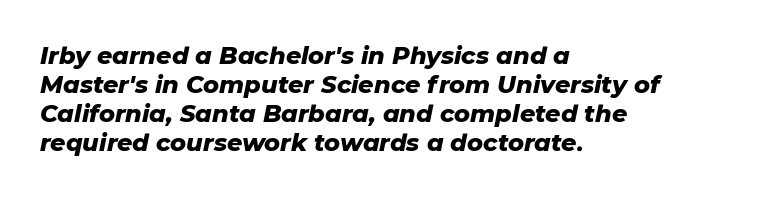
Q: Is the text bold? A: Yes.
Q: Is the text italic (slanted)? A: Yes, it leans right by about 11 degrees.
Q: Is the text underlined? A: No.
Q: How is the paragraph aligned? A: Left-aligned.
Q: Is the spacing between letters normal or unusually wide? A: Normal.
